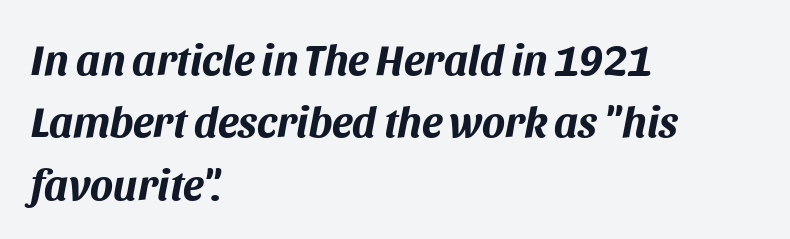
Yep, that's italic — everything's leaning. Is there much room between lines? A standard amount, neither cramped nor airy. Default kerning and tracking; the words read as compact shapes. I'd describe the lettering as bold — thick and assertive. Horizontally, the lines are justified to the leading edge only.
